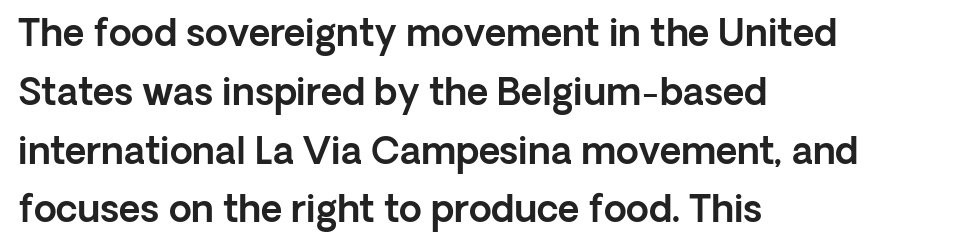
The image shows 37 px sans-serif type, upright; set left-aligned, normal line spacing (1.59x), normal letter spacing, not underlined; a medium x-height.
